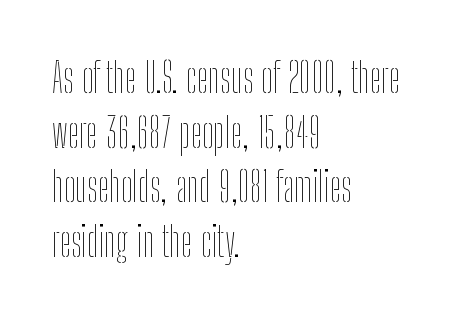
Q: Is the text bold? A: No.
Q: Is the text italic (slanted)? A: No, it is upright.
Q: Is the text underlined? A: No.
Q: How is the paragraph aligned? A: Left-aligned.
Q: Is the spacing between letters normal or unusually wide? A: Normal.
Q: Is the spacing between lines tight, normal or loose? A: Normal.
Q: Width (condensed, normal, or wide)? A: Condensed.
Q: Stroke contrast? A: Low.
Q: x-height? A: Medium.
Q: Monospaced? A: No.
